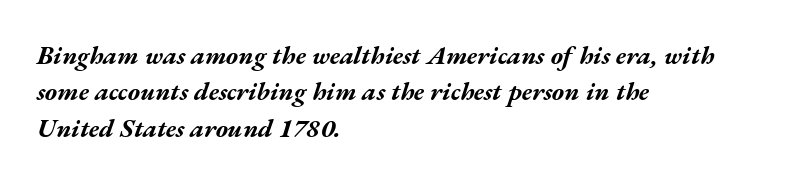
Q: Is the text bold? A: Yes.
Q: Is the text italic (slanted)? A: Yes, it leans right by about 17 degrees.
Q: Is the text underlined? A: No.
Q: How is the paragraph aligned? A: Left-aligned.
Q: Is the spacing between letters normal or unusually wide? A: Normal.
Q: Is the spacing between lines tight, normal or loose? A: Normal.
